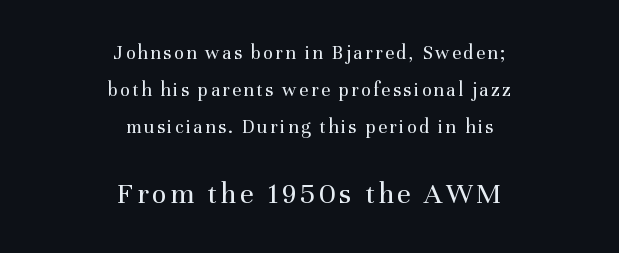
Q: Is the text bold? A: No.
Q: Is the text italic (slanted)? A: No, it is upright.
Q: Is the typeface a serif or a sans-serif typeface? A: Serif.
Q: Is the text underlined? A: No.
Q: How is the paragraph aligned? A: Centered.
Q: Which block of text is set in a larger size, the first (top) or the second (bottom)? A: The second (bottom) one.
Q: Width (condensed, normal, or wide)? A: Normal.
Q: Stroke contrast? A: Medium.
Q: x-height? A: Medium.
Q: Monospaced? A: No.
